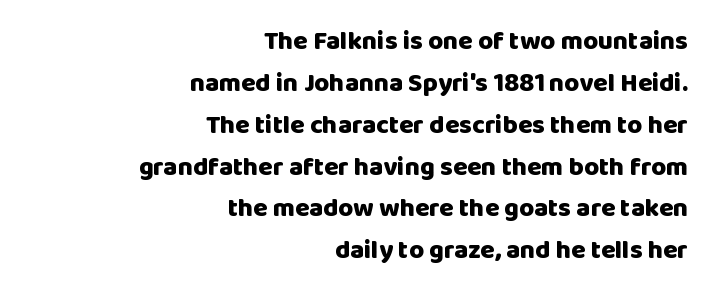
The image shows 26 px bold type, upright; set right-aligned, normal line spacing (1.61x), normal letter spacing, not underlined.
